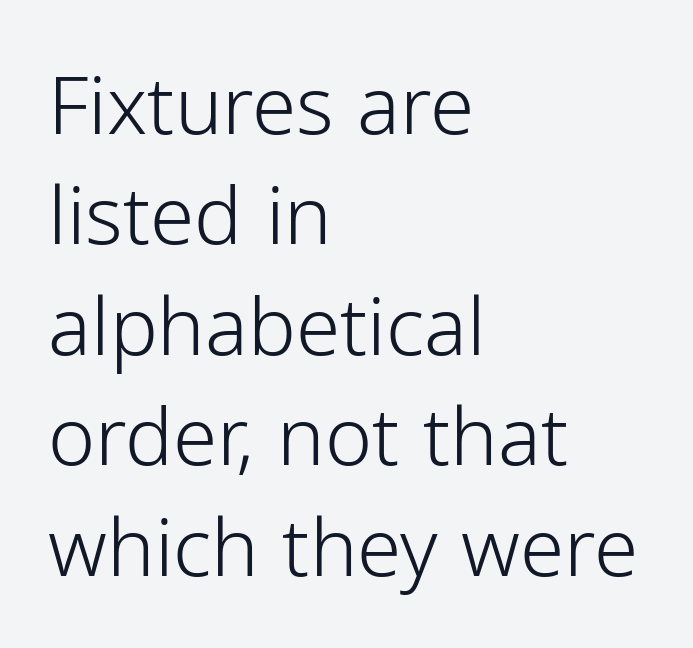
{"serif": "no", "italic": "no", "bold": "no", "weight": "light", "width": "normal", "stroke_contrast": "low", "x_height": "medium", "monospaced": "no", "underline": "no", "align": "left", "line_spacing": "normal", "line_spacing_ratio": 1.38, "letter_spacing": "normal", "letter_spacing_em": 0.0, "glyph_px": 80}
